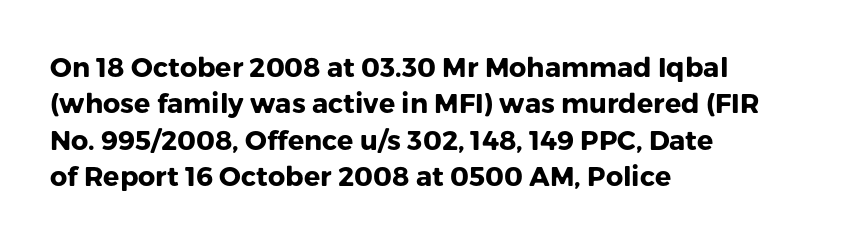
The lettering stays uniformly vertical, giving the passage a roman look. Letters rest on an invisible, unmarked baseline. This block has exactly the height ordinary leading produces. Spacing between characters is what you'd get straight out of the box. Notice how thick the strokes are: this is what a full bold looks like.
